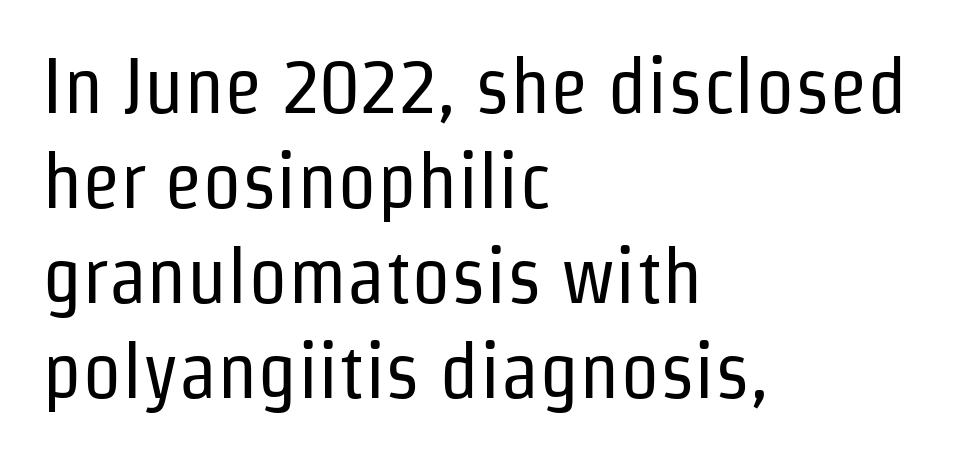
Q: Is the text bold? A: No.
Q: Is the text italic (slanted)? A: No, it is upright.
Q: Is the typeface a serif or a sans-serif typeface? A: Sans-serif.
Q: Is the text underlined? A: No.
Q: How is the paragraph aligned? A: Left-aligned.
Q: Is the spacing between letters normal or unusually wide? A: Normal.
Q: Width (condensed, normal, or wide)? A: Condensed.
Q: Stroke contrast? A: Low.
Q: x-height? A: Medium.
Q: Monospaced? A: No.
